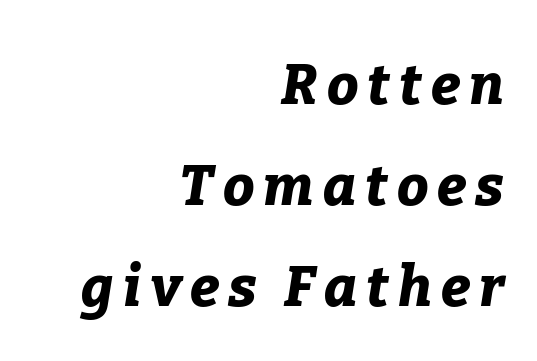
{"italic": "yes", "lean": "right", "slant_degrees": 9, "bold": "yes", "weight": "bold", "width": "normal", "stroke_contrast": "low", "x_height": "medium", "monospaced": "no", "underline": "no", "align": "right", "line_spacing_ratio": 1.8, "glyph_px": 56}
